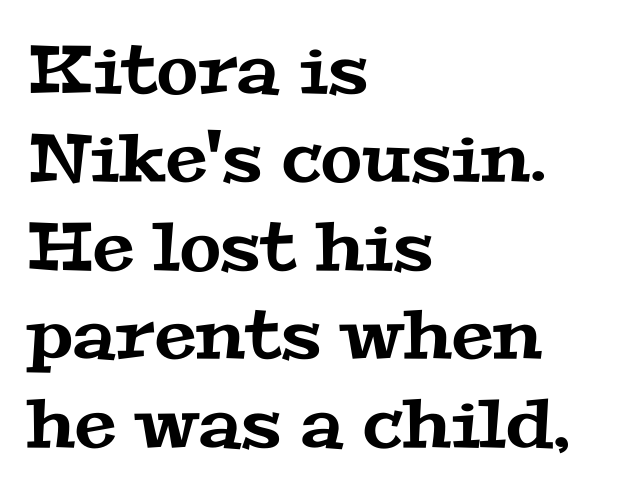
Q: Is the typeface a serif or a sans-serif typeface? A: Serif.
Q: Is the text underlined? A: No.
Q: How is the paragraph aligned? A: Left-aligned.
Q: Is the spacing between letters normal or unusually wide? A: Normal.
Q: Is the spacing between lines tight, normal or loose? A: Normal.
Q: Width (condensed, normal, or wide)? A: Wide.
Q: Stroke contrast? A: Medium.
Q: x-height? A: Medium.
Q: Monospaced? A: No.
